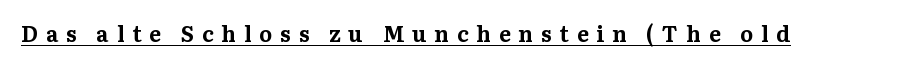
{"italic": "no", "bold": "yes", "underline": "yes", "letter_spacing": "wide", "letter_spacing_em": 0.36, "glyph_px": 22}
